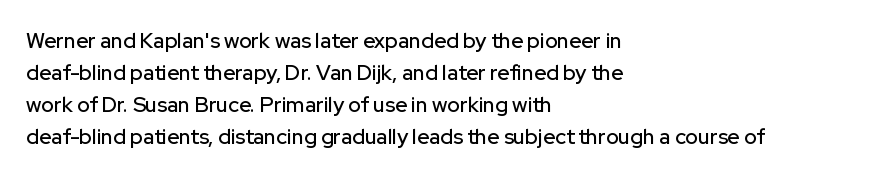
The image shows 21 px text type, upright; set left-aligned, normal line spacing (1.52x), normal letter spacing, not underlined.
